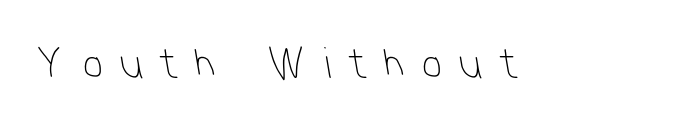
Rule under the text: the space is simply empty. Stem width sits at or under what a default text font uses. These lines are rendered in a variable-pitch font. Here the glyphs are tracked loosely, breaking word shapes into spaced letters. The glyphs in this specimen are sans serif.
